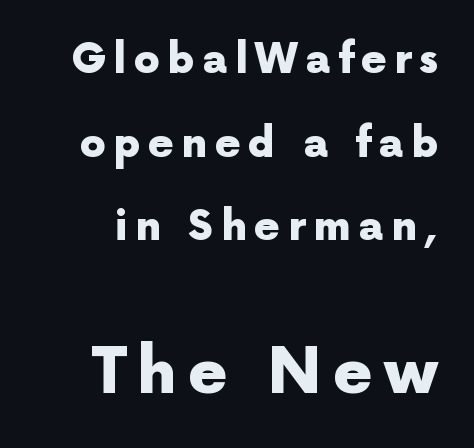
Q: Is the text bold? A: Yes.
Q: Is the text italic (slanted)? A: No, it is upright.
Q: Is the typeface a serif or a sans-serif typeface? A: Sans-serif.
Q: Is the text underlined? A: No.
Q: Is the spacing between lines tight, normal or loose? A: Loose.
Q: Which block of text is set in a larger size, the first (top) or the second (bottom)? A: The second (bottom) one.
Q: Width (condensed, normal, or wide)? A: Normal.
Q: x-height? A: Medium.
Q: Monospaced? A: No.
